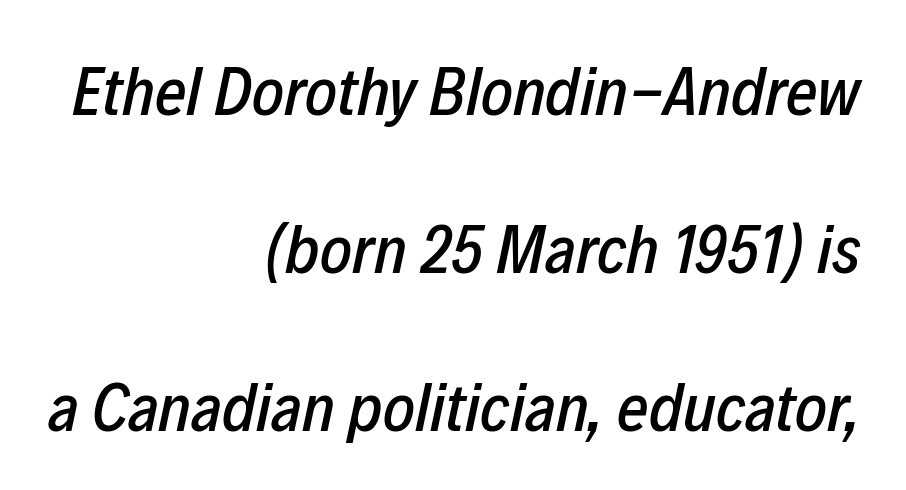
{"italic": "yes", "lean": "right", "slant_degrees": 12, "width": "condensed", "stroke_contrast": "low", "x_height": "medium", "monospaced": "no", "underline": "no", "align": "right", "line_spacing": "loose", "line_spacing_ratio": 2.32, "letter_spacing": "normal", "letter_spacing_em": 0.0, "glyph_px": 68}
